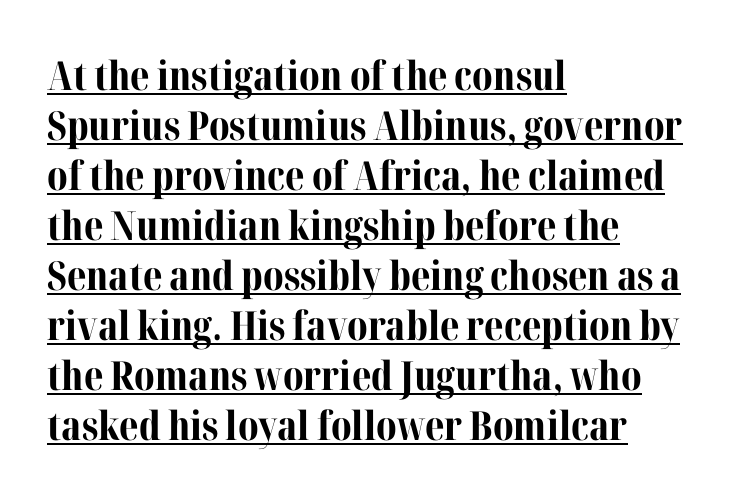
The image shows 40 px bold serif type, upright; set left-aligned, normal line spacing (1.25x), normal letter spacing, underlined; medium stroke contrast and a medium x-height.
